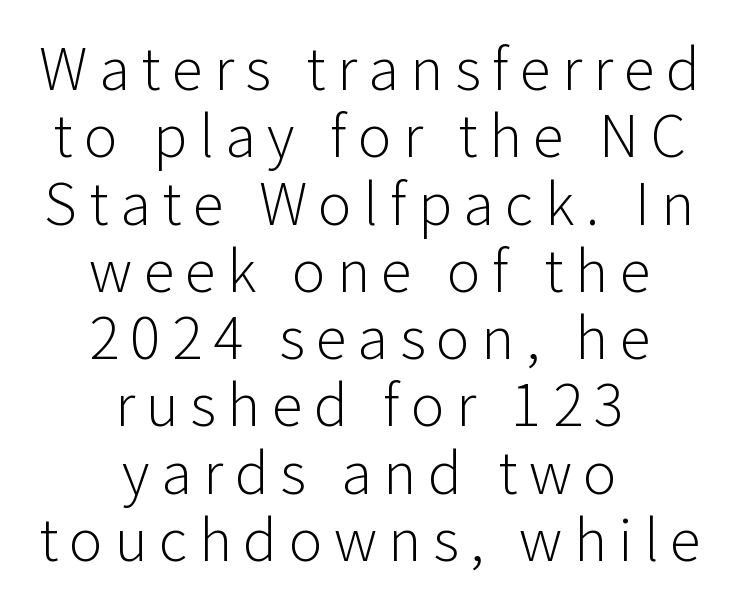
The image shows 57 px light sans-serif type, upright; set centered, line spacing 1.18x, unusually wide letter spacing (+0.2 em), not underlined; low stroke contrast and a medium x-height.
